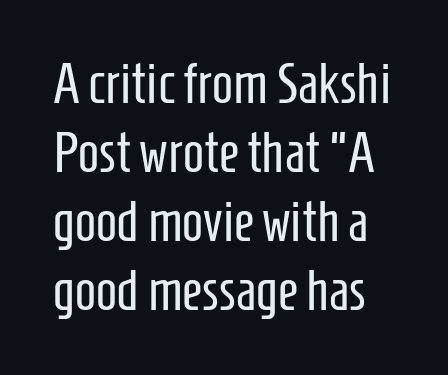
The image shows 56 px regular-weight, condensed sans-serif type, upright; set line spacing 1.23x, normal letter spacing, not underlined; low stroke contrast and a medium x-height.
